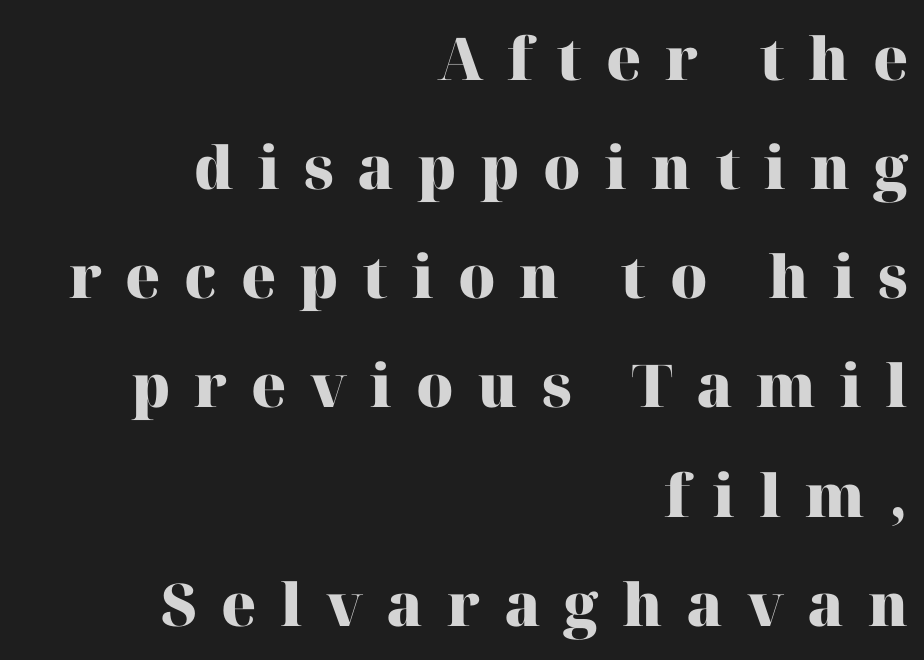
{"serif": "yes", "italic": "no", "bold": "yes", "weight": "heavy", "width": "normal", "stroke_contrast": "high", "x_height": "medium", "monospaced": "no", "underline": "no", "align": "right", "line_spacing_ratio": 1.85, "letter_spacing": "wide", "letter_spacing_em": 0.4, "glyph_px": 59}
